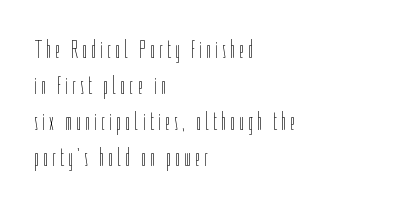
The image shows 26 px text type, upright; set left-aligned, normal line spacing (1.39x), not underlined.
